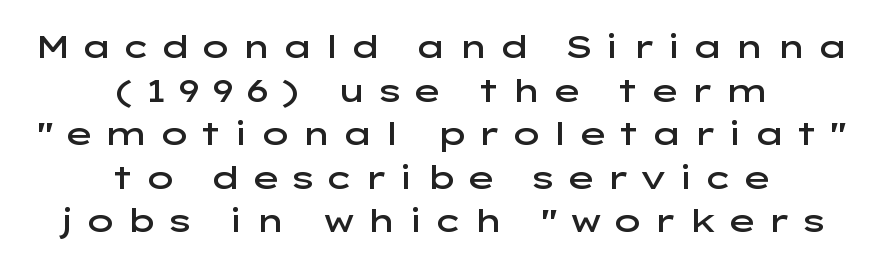
Q: Is the text bold? A: Semi-bold.
Q: Is the text italic (slanted)? A: No, it is upright.
Q: Is the typeface a serif or a sans-serif typeface? A: Sans-serif.
Q: Is the text underlined? A: No.
Q: How is the paragraph aligned? A: Centered.
Q: Is the spacing between letters normal or unusually wide? A: Unusually wide.
Q: Is the spacing between lines tight, normal or loose? A: Normal.
Q: Width (condensed, normal, or wide)? A: Wide.
Q: Stroke contrast? A: Low.
Q: x-height? A: Medium.
Q: Monospaced? A: No.
